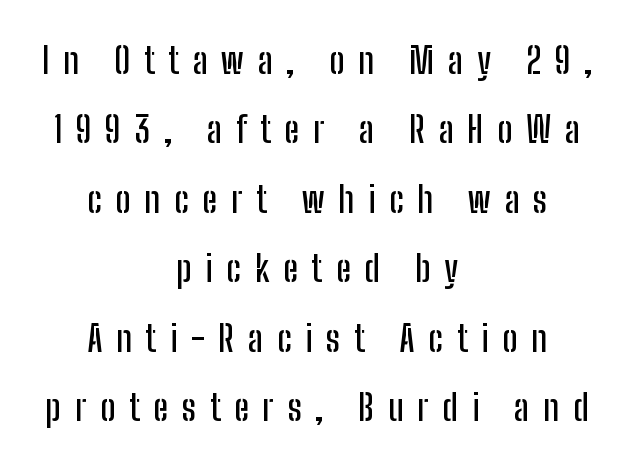
{"serif": "no", "italic": "no", "width": "condensed", "stroke_contrast": "low", "x_height": "medium", "monospaced": "no", "underline": "no", "align": "center", "line_spacing": "loose", "line_spacing_ratio": 1.93, "letter_spacing": "wide", "letter_spacing_em": 0.38, "glyph_px": 36}
